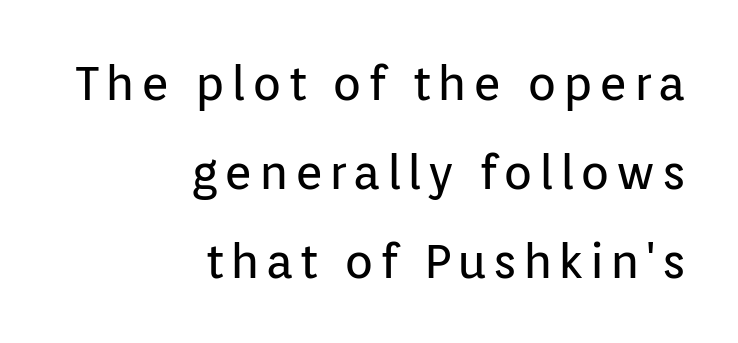
Q: Is the text bold? A: No.
Q: Is the text italic (slanted)? A: No, it is upright.
Q: Is the typeface a serif or a sans-serif typeface? A: Sans-serif.
Q: Is the text underlined? A: No.
Q: How is the paragraph aligned? A: Right-aligned.
Q: Width (condensed, normal, or wide)? A: Normal.
Q: Stroke contrast? A: Low.
Q: x-height? A: Medium.
Q: Monospaced? A: No.
